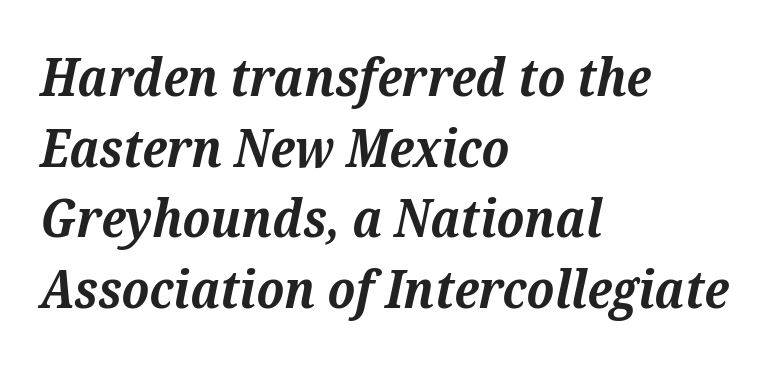
{"serif": "yes", "italic": "yes", "lean": "right", "slant_degrees": 12, "bold": "yes", "weight": "bold", "width": "normal", "stroke_contrast": "medium", "x_height": "medium", "monospaced": "no", "underline": "no", "align": "left", "line_spacing": "normal", "line_spacing_ratio": 1.36, "letter_spacing": "normal", "letter_spacing_em": 0.0, "glyph_px": 52}
